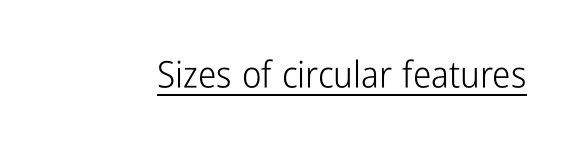
Do the characters align in a grid? No, the font is proportional. Observe the ordinary spacing: letters are neighbours, not strangers. This is the regular roman posture of the typeface. Heft: none added — not bold. A continuous stroke trails under the words, as in a hyperlink. Observe the absence of serifs on each vertical stroke in this sample.
